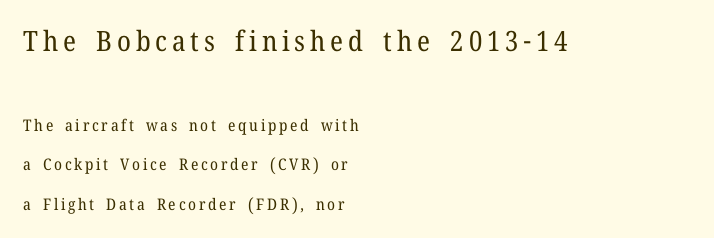
The image shows 28 px regular-weight serif type, upright; set left-aligned, loose line spacing (2.47x), not underlined; the first (top) block is 1.75x larger; low stroke contrast and a medium x-height.
